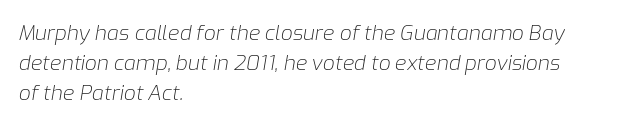
Line beginnings align vertically; line endings do not. The strokes carry an ordinary text weight at most. Observe the ordinary spacing: letters are neighbours, not strangers. In terms of leading, this rendering sits right in the middle. Clear beneath every line of the passage.
